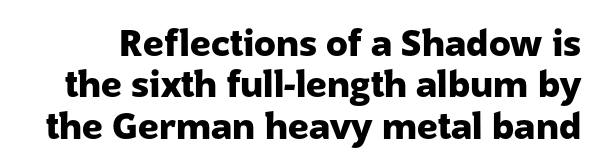
{"serif": "no", "italic": "no", "bold": "yes", "weight": "heavy", "width": "normal", "stroke_contrast": "low", "x_height": "medium", "monospaced": "no", "underline": "no", "line_spacing": "tight", "line_spacing_ratio": 1.15, "letter_spacing": "normal", "letter_spacing_em": 0.0, "glyph_px": 36}
